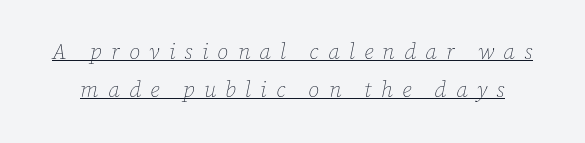
{"italic": "yes", "lean": "right", "slant_degrees": 12, "bold": "no", "underline": "yes", "line_spacing_ratio": 1.74, "letter_spacing": "wide", "letter_spacing_em": 0.42, "glyph_px": 22}
